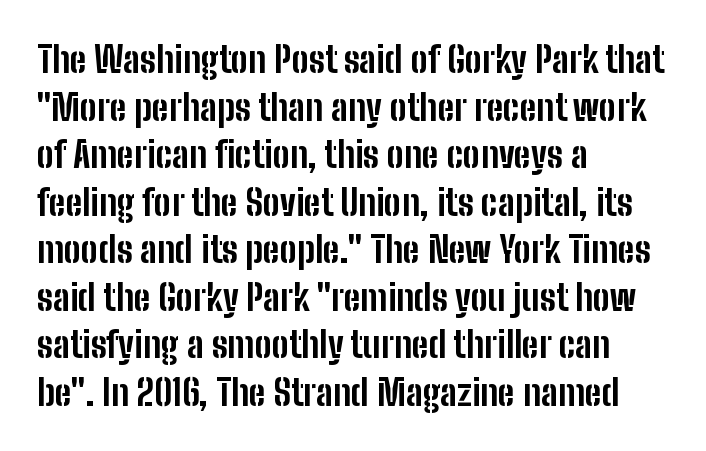
{"serif": "no", "italic": "no", "bold": "yes", "weight": "bold", "width": "condensed", "stroke_contrast": "low", "x_height": "medium", "monospaced": "no", "underline": "no", "align": "left", "line_spacing": "normal", "line_spacing_ratio": 1.32, "letter_spacing": "normal", "letter_spacing_em": 0.0, "glyph_px": 36}
